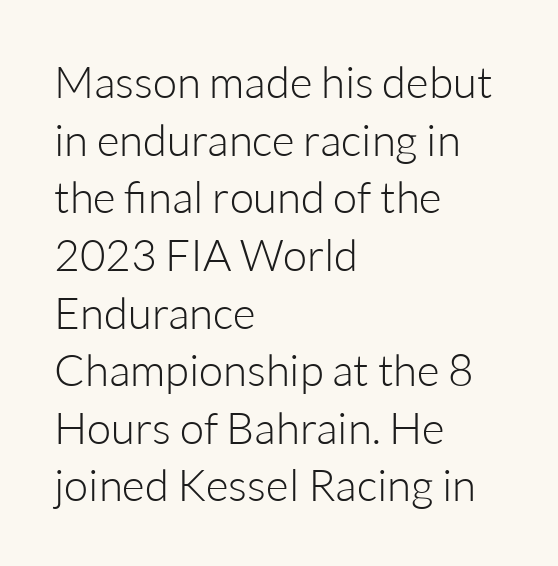
{"serif": "no", "italic": "no", "bold": "no", "weight": "light", "width": "normal", "stroke_contrast": "low", "x_height": "medium", "monospaced": "no", "underline": "no", "align": "left", "line_spacing": "normal", "line_spacing_ratio": 1.31, "letter_spacing": "normal", "letter_spacing_em": 0.0, "glyph_px": 44}
